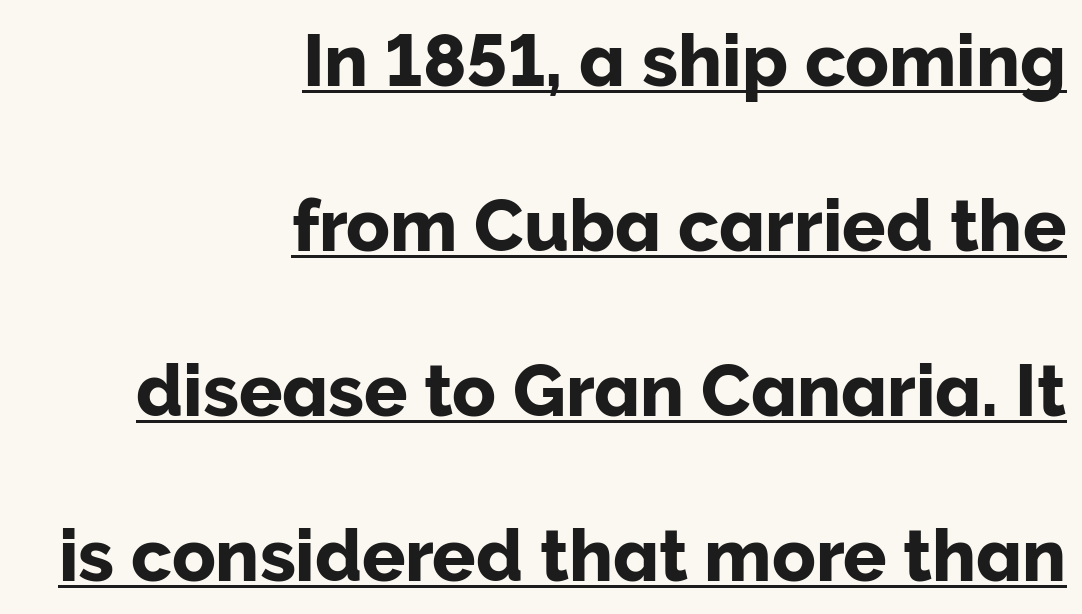
Q: Is the text italic (slanted)? A: No, it is upright.
Q: Is the typeface a serif or a sans-serif typeface? A: Sans-serif.
Q: Is the text underlined? A: Yes.
Q: How is the paragraph aligned? A: Right-aligned.
Q: Is the spacing between letters normal or unusually wide? A: Normal.
Q: Is the spacing between lines tight, normal or loose? A: Loose.
Q: Width (condensed, normal, or wide)? A: Normal.
Q: Stroke contrast? A: Low.
Q: x-height? A: Medium.
Q: Monospaced? A: No.
